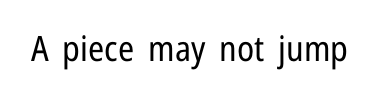
Q: Is the text bold? A: No.
Q: Is the text italic (slanted)? A: No, it is upright.
Q: Is the typeface a serif or a sans-serif typeface? A: Sans-serif.
Q: Is the text underlined? A: No.
Q: Is the spacing between letters normal or unusually wide? A: Normal.
Q: Width (condensed, normal, or wide)? A: Condensed.
Q: Stroke contrast? A: Low.
Q: x-height? A: Medium.
Q: Monospaced? A: No.
